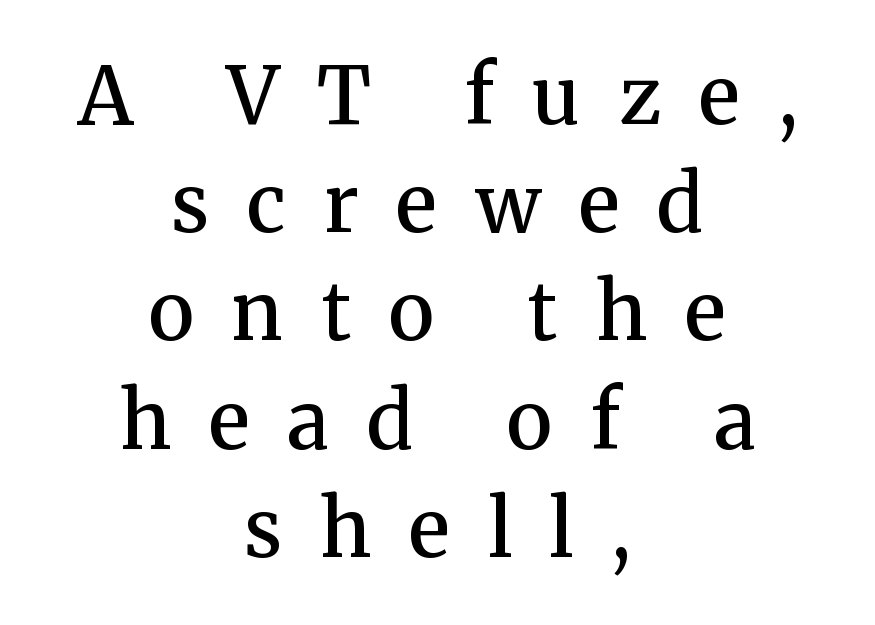
{"serif": "yes", "italic": "no", "bold": "semi", "weight": "semibold", "width": "normal", "stroke_contrast": "medium", "x_height": "medium", "monospaced": "no", "underline": "no", "align": "center", "line_spacing": "normal", "line_spacing_ratio": 1.37, "letter_spacing": "wide", "letter_spacing_em": 0.48, "glyph_px": 79}
